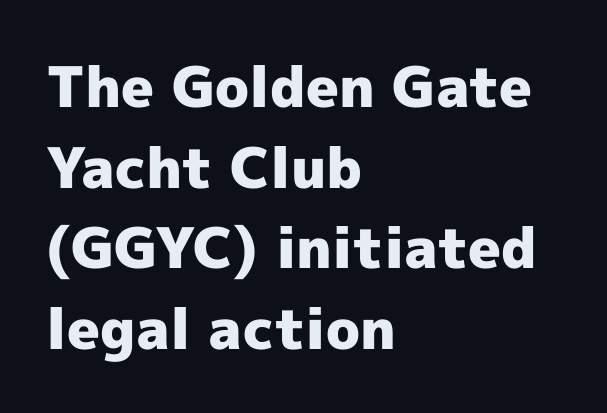
{"serif": "no", "italic": "no", "bold": "yes", "weight": "heavy", "width": "normal", "x_height": "medium", "monospaced": "no", "underline": "no", "align": "left", "line_spacing": "normal", "line_spacing_ratio": 1.44, "letter_spacing": "normal", "letter_spacing_em": 0.0, "glyph_px": 56}
